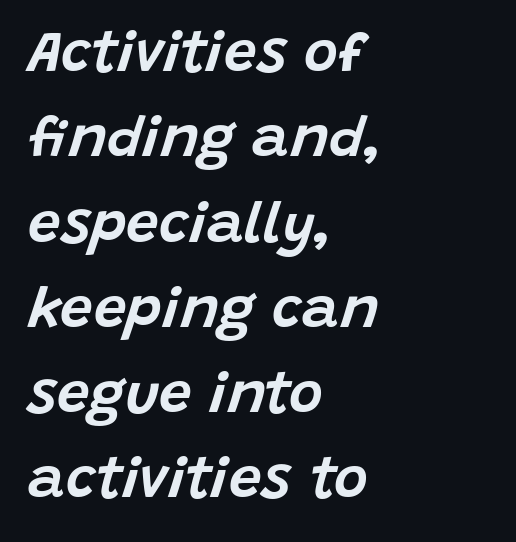
Looking at the ascenders, they clearly lean. All the whitespace from short lines collects on the right. The baseline area is clear. In terms of letterspacing, this is plain default setting.
